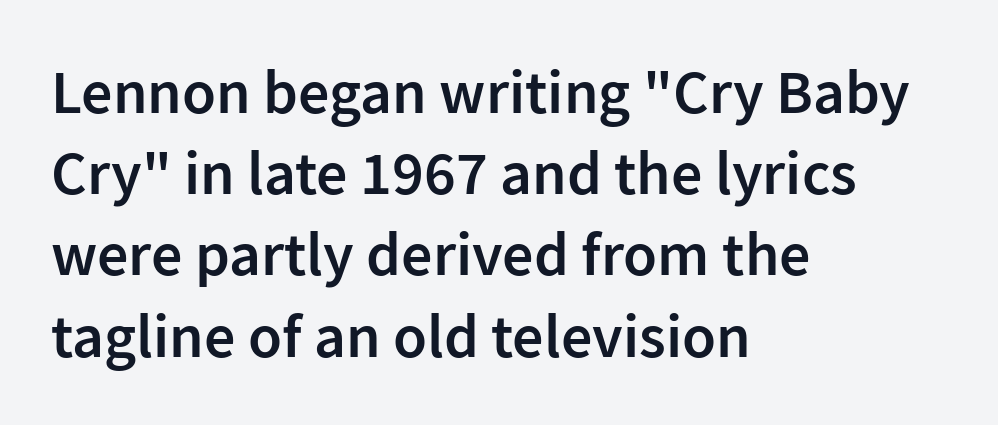
The image shows 62 px semibold sans-serif type, upright; set left-aligned, normal line spacing (1.31x), normal letter spacing, not underlined; low stroke contrast and a medium x-height.
